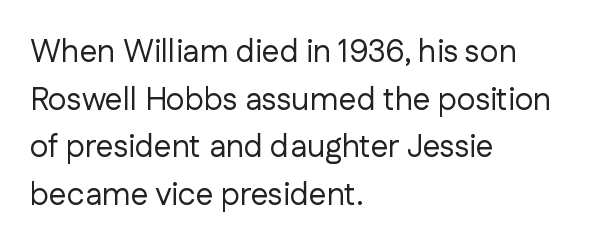
Q: Is the text bold? A: No.
Q: Is the text italic (slanted)? A: No, it is upright.
Q: Is the typeface a serif or a sans-serif typeface? A: Sans-serif.
Q: Is the text underlined? A: No.
Q: How is the paragraph aligned? A: Left-aligned.
Q: Is the spacing between letters normal or unusually wide? A: Normal.
Q: Is the spacing between lines tight, normal or loose? A: Normal.
Q: Width (condensed, normal, or wide)? A: Normal.
Q: Stroke contrast? A: Low.
Q: x-height? A: Medium.
Q: Monospaced? A: No.
